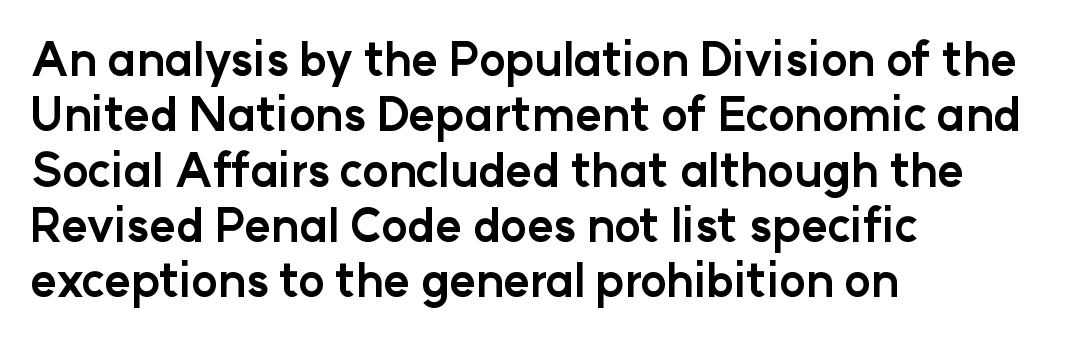
The paragraph has a hard left edge and a soft right edge. If you drew a line through each stem, it would be perfectly vertical. In terms of letterspacing, this is plain default setting. The space directly below the letters is spotless. You'd pick this weight for a headline — it's a proper bold. The passage shown is typed in a proportional face where columns would drift.
